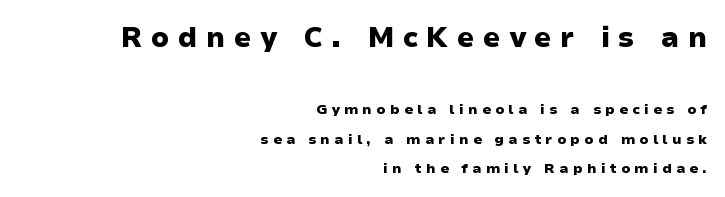
The image shows 28 px heavy, wide sans-serif type, upright; set right-aligned, loose line spacing (2.1x), unusually wide letter spacing (+0.3 em), not underlined; the first (top) block is 2.0x larger; low stroke contrast and a medium x-height.
